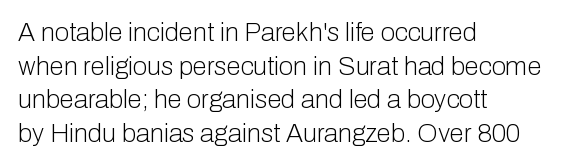
{"italic": "no", "bold": "no", "underline": "no", "align": "left", "line_spacing": "normal", "line_spacing_ratio": 1.29, "letter_spacing": "normal", "letter_spacing_em": 0.0, "glyph_px": 26}
